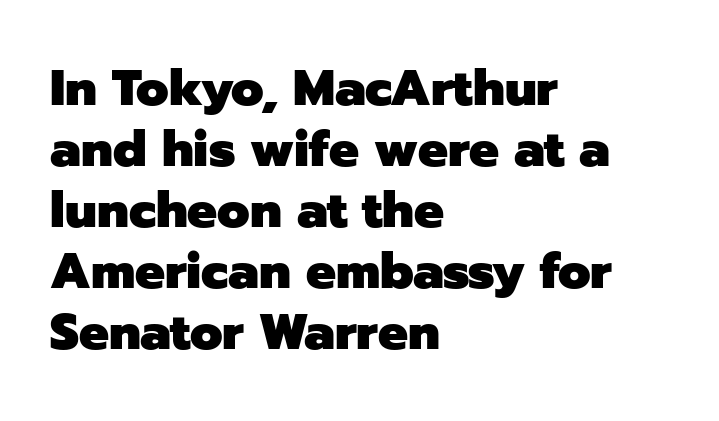
The image shows 50 px heavy sans-serif type, upright; set left-aligned, line spacing 1.22x, normal letter spacing, not underlined; low stroke contrast and a medium x-height.
